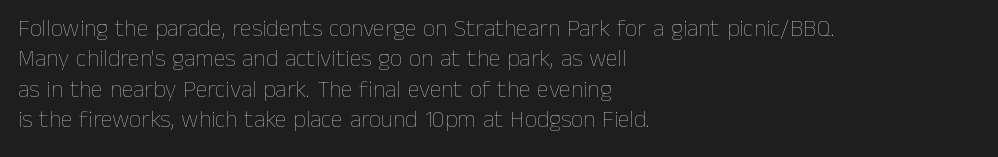
Q: Is the text bold? A: No.
Q: Is the text italic (slanted)? A: No, it is upright.
Q: Is the text underlined? A: No.
Q: How is the paragraph aligned? A: Left-aligned.
Q: Is the spacing between letters normal or unusually wide? A: Normal.
Q: Is the spacing between lines tight, normal or loose? A: Normal.
